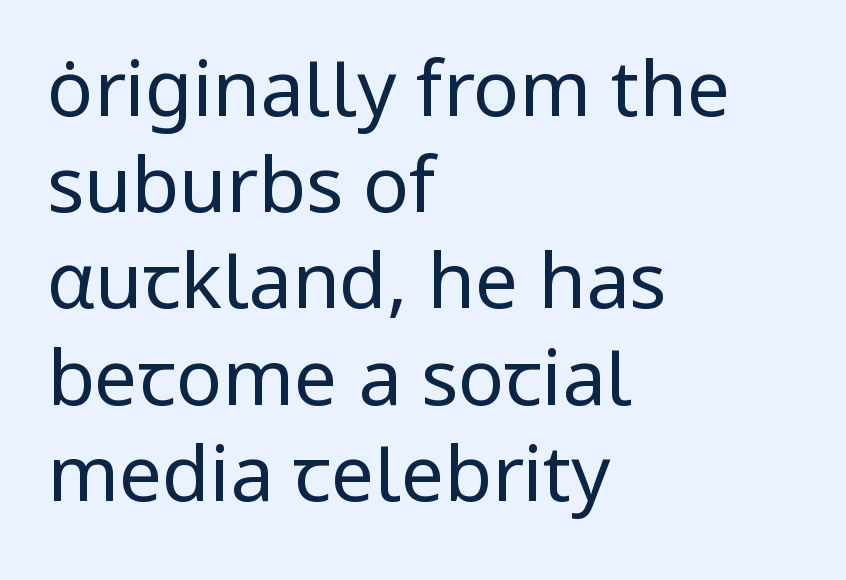
Q: Is the text bold? A: No.
Q: Is the text italic (slanted)? A: No, it is upright.
Q: Is the typeface a serif or a sans-serif typeface? A: Sans-serif.
Q: Is the text underlined? A: No.
Q: How is the paragraph aligned? A: Left-aligned.
Q: Is the spacing between letters normal or unusually wide? A: Normal.
Q: Is the spacing between lines tight, normal or loose? A: Normal.
Q: Width (condensed, normal, or wide)? A: Normal.
Q: Stroke contrast? A: Low.
Q: x-height? A: Medium.
Q: Monospaced? A: No.
